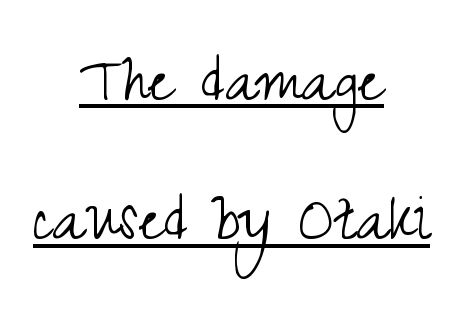
The image shows 75 px light, condensed sans-serif type, upright; set centered, line spacing 1.86x, normal letter spacing, underlined; medium stroke contrast and a small x-height.
